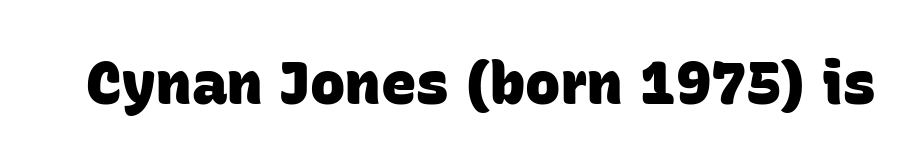
The image shows 59 px heavy sans-serif type; set normal letter spacing, not underlined; low stroke contrast and a large x-height.
